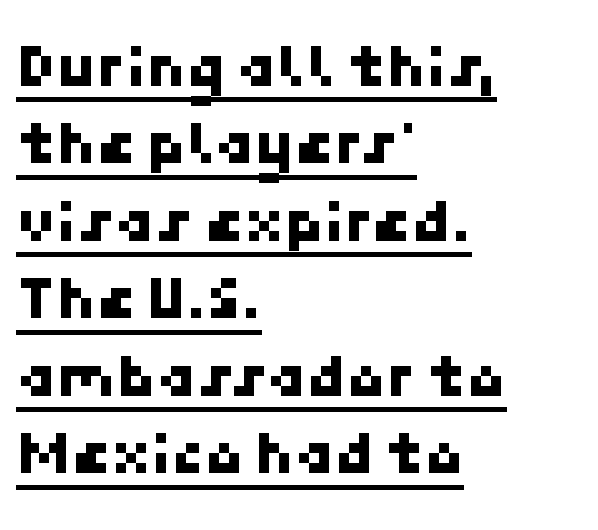
{"serif": "no", "width": "normal", "stroke_contrast": "low", "x_height": "medium", "underline": "yes", "align": "left", "line_spacing_ratio": 1.21, "letter_spacing": "normal", "letter_spacing_em": 0.0, "glyph_px": 64}
